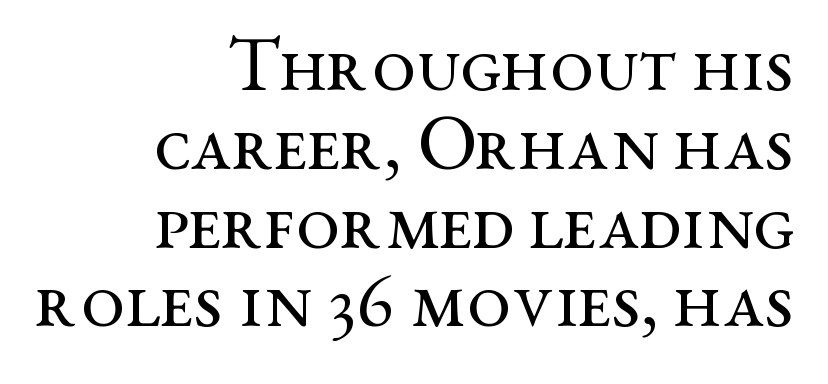
This sample uses plain, unmodified letter spacing. The letters advance in unequal steps, a hallmark of proportional type. Is this a sans? No — the strokes have serifs. The font sits on the lighter half of the weight spectrum, regular included. How would I describe the line gaps? Narrow and economical. Rule under the text: the space is simply empty.
